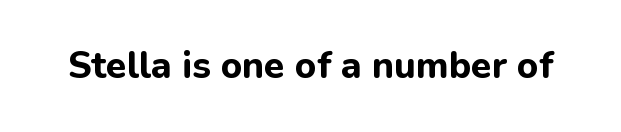
Q: Is the text bold? A: Yes.
Q: Is the text italic (slanted)? A: No, it is upright.
Q: Is the typeface a serif or a sans-serif typeface? A: Sans-serif.
Q: Is the text underlined? A: No.
Q: Is the spacing between letters normal or unusually wide? A: Normal.
Q: Width (condensed, normal, or wide)? A: Normal.
Q: Stroke contrast? A: Low.
Q: x-height? A: Medium.
Q: Monospaced? A: No.
